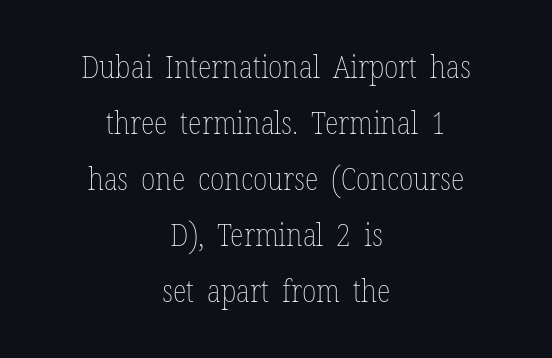
Q: Is the text bold? A: No.
Q: Is the text italic (slanted)? A: No, it is upright.
Q: Is the text underlined? A: No.
Q: How is the paragraph aligned? A: Centered.
Q: Is the spacing between letters normal or unusually wide? A: Normal.
Q: Width (condensed, normal, or wide)? A: Condensed.
Q: Stroke contrast? A: Low.
Q: x-height? A: Medium.
Q: Monospaced? A: No.
